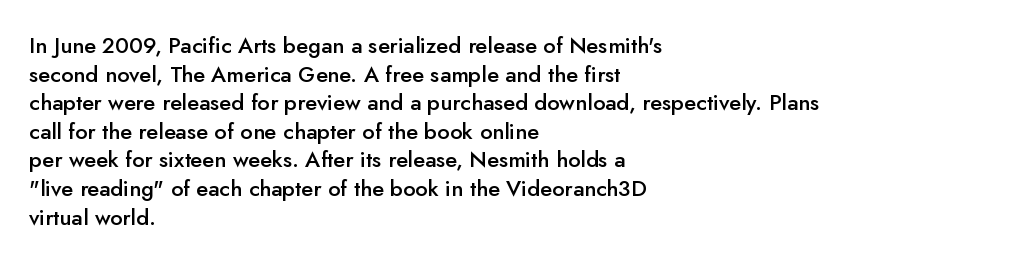
Q: Is the text bold? A: Semi-bold.
Q: Is the text italic (slanted)? A: No, it is upright.
Q: Is the text underlined? A: No.
Q: How is the paragraph aligned? A: Left-aligned.
Q: Is the spacing between letters normal or unusually wide? A: Normal.
Q: Is the spacing between lines tight, normal or loose? A: Normal.
